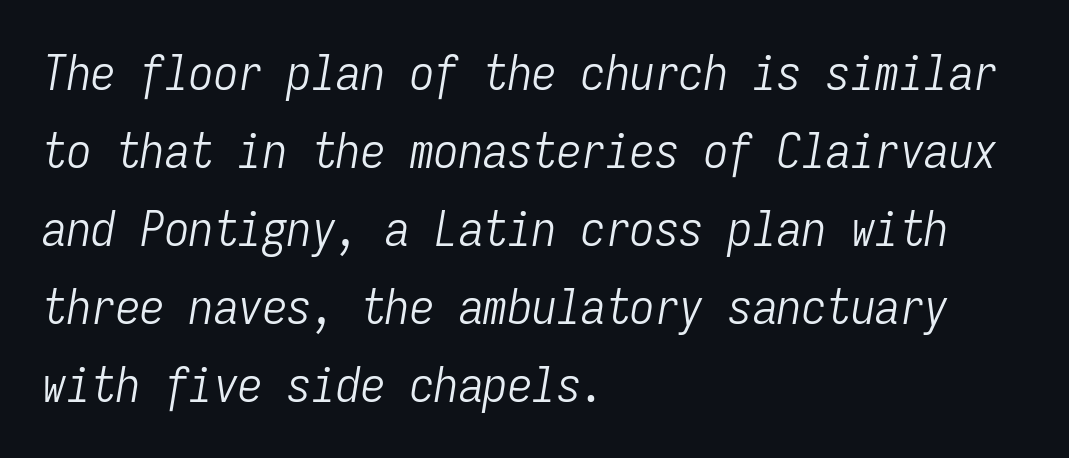
{"italic": "yes", "lean": "right", "slant_degrees": 9, "bold": "no", "weight": "light", "width": "condensed", "stroke_contrast": "low", "x_height": "medium", "monospaced": "yes", "underline": "no", "align": "left", "line_spacing": "normal", "line_spacing_ratio": 1.59, "letter_spacing": "normal", "letter_spacing_em": 0.0, "glyph_px": 49}
